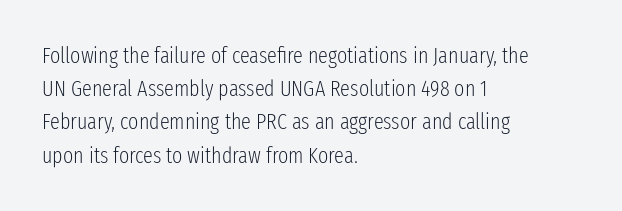
Tall strokes in this sample are plumb rather than angled. Weight: regular or lighter. Tracking value appears to be zero — textbook default spacing. The passage shown stacks its lines at a standard gap. The lines in this sample share a left origin and differ only in where they stop. Anything drawn beneath the words? Only blank space.
